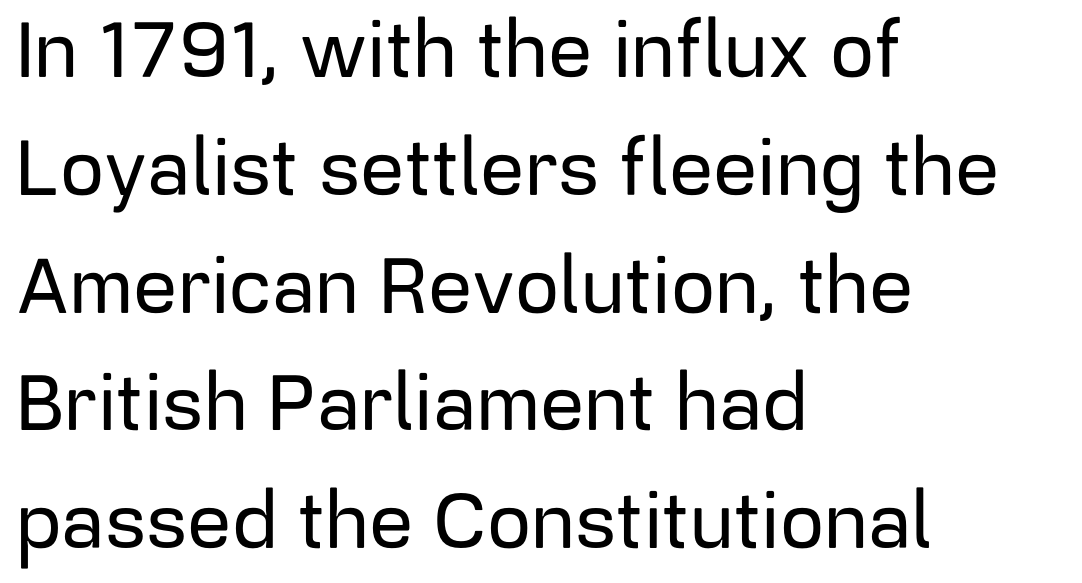
The image shows 78 px sans-serif type, upright; set left-aligned, normal line spacing (1.51x), normal letter spacing, not underlined; low stroke contrast and a medium x-height.
